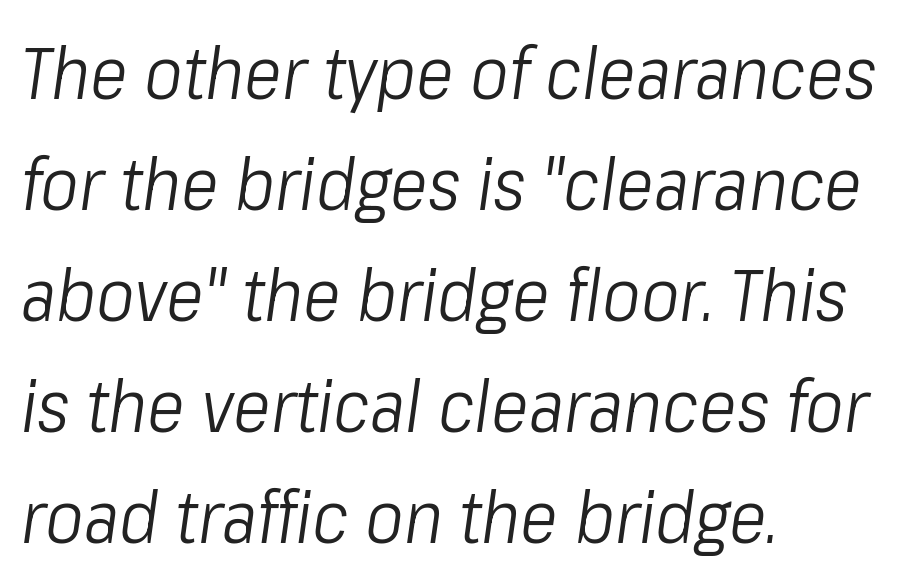
Q: Is the text bold? A: No.
Q: Is the text italic (slanted)? A: Yes, it leans right by about 8 degrees.
Q: Is the text underlined? A: No.
Q: How is the paragraph aligned? A: Left-aligned.
Q: Is the spacing between letters normal or unusually wide? A: Normal.
Q: Is the spacing between lines tight, normal or loose? A: Normal.
Q: Width (condensed, normal, or wide)? A: Condensed.
Q: Stroke contrast? A: Low.
Q: x-height? A: Medium.
Q: Monospaced? A: No.
